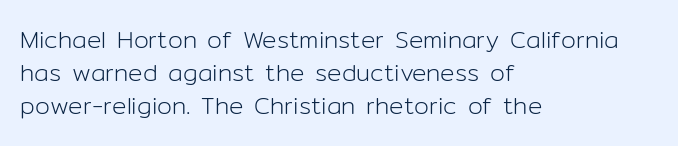
The image shows 24 px text type, upright; set left-aligned, normal line spacing (1.38x), normal letter spacing, not underlined.
